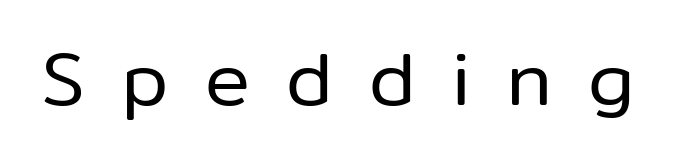
Lines of text with bare space underneath. The face used here is proportionally spaced, like ordinary book or web type. Nope, no serifs anywhere on these letters. Think standard paragraph weight, or any step lighter than that. The letterforms stand isolated, each surrounded by extra space. Posture: straight, roman, zero tilt.
